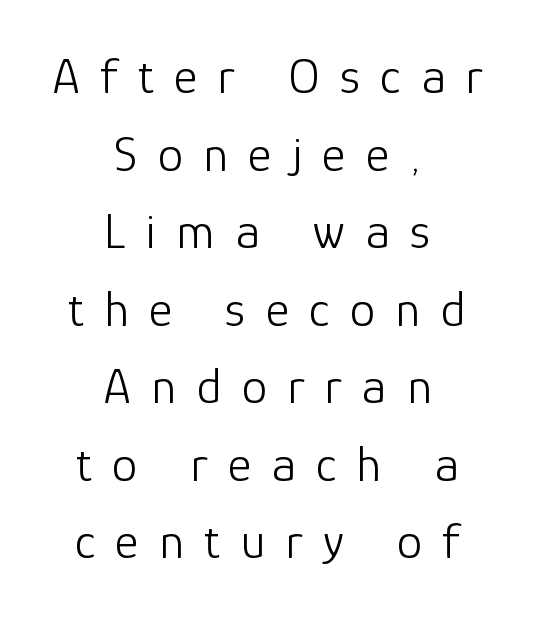
{"serif": "no", "italic": "no", "bold": "no", "weight": "light", "width": "normal", "stroke_contrast": "low", "x_height": "medium", "monospaced": "no", "underline": "no", "align": "center", "line_spacing": "normal", "line_spacing_ratio": 1.52, "letter_spacing": "wide", "letter_spacing_em": 0.4, "glyph_px": 51}
